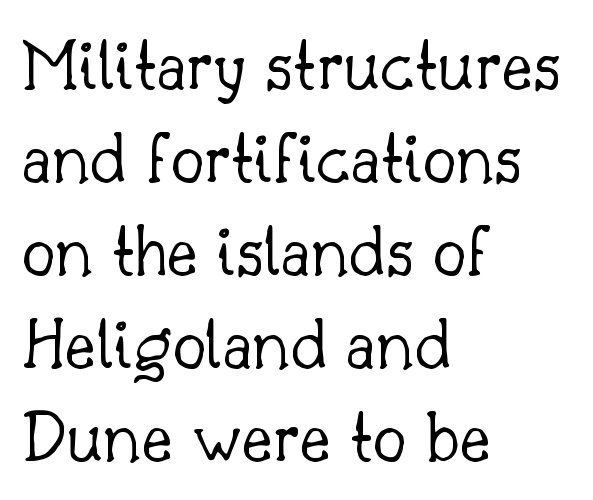
A typesetter would call this zero additional tracking. Any mark beneath the type? The region is blank. Proportional: the letters do not fall into vertical columns. Casual observation: everything's shoved over to the left.
